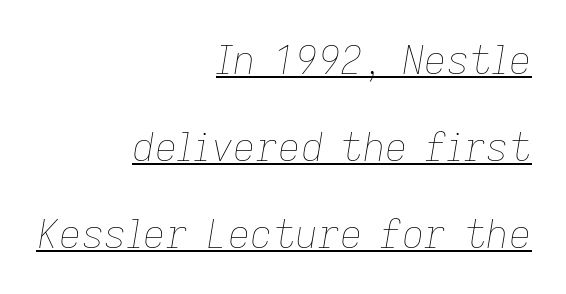
Caption: lettering with a line underneath. A typesetter would mark this as italic. Nothing unusual about the tracking: characters are spaced as the font intends. Typeset ragged left — the right edge is the straight one. These lines stand farther apart than default settings would place them. The weight tops out at a normal text grade.
